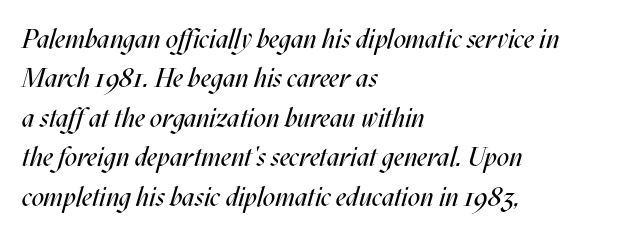
Beneath every word, the page is bare. One glance says typical: line gaps are just what's usual. Would a proofreader flag this as italicized? Yes. The lines are quadded left.
